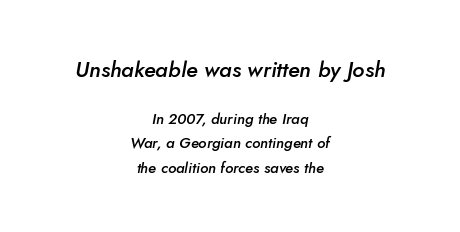
{"italic": "yes", "lean": "right", "slant_degrees": 5, "bold": "semi", "underline": "no", "align": "center", "line_spacing": "normal", "line_spacing_ratio": 1.64, "letter_spacing": "normal", "letter_spacing_em": 0.0, "larger_block": "first", "size_ratio": 1.47, "glyph_px": 22}
